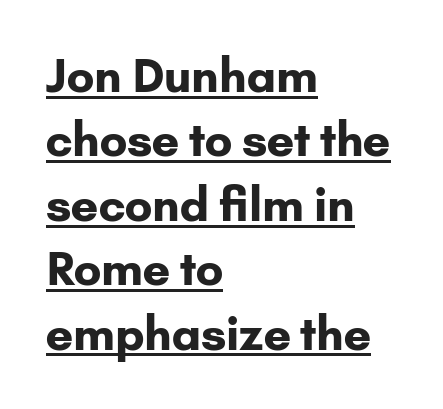
The image shows 46 px bold sans-serif type, upright; set left-aligned, normal line spacing (1.4x), normal letter spacing, underlined; low stroke contrast and a small x-height.
